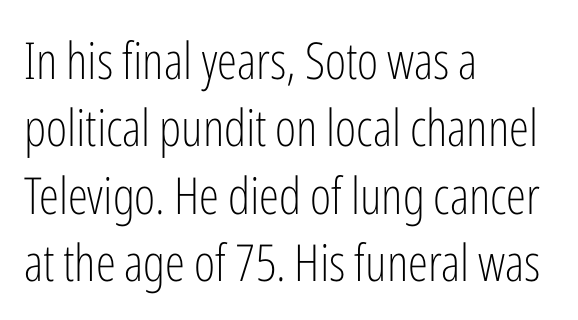
{"serif": "no", "italic": "no", "bold": "no", "weight": "light", "width": "condensed", "stroke_contrast": "low", "x_height": "medium", "monospaced": "no", "underline": "no", "align": "left", "line_spacing": "normal", "line_spacing_ratio": 1.32, "letter_spacing": "normal", "letter_spacing_em": 0.0, "glyph_px": 51}
